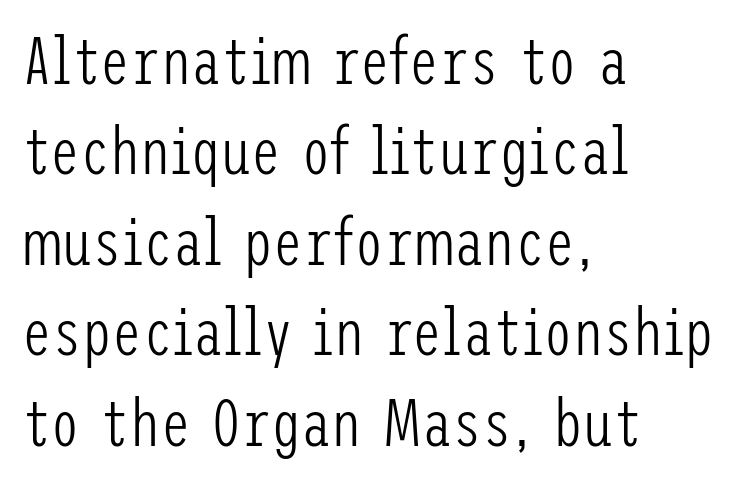
The image shows 67 px light, condensed sans-serif type, upright; set left-aligned, normal line spacing (1.35x), normal letter spacing, not underlined; low stroke contrast and a medium x-height.
